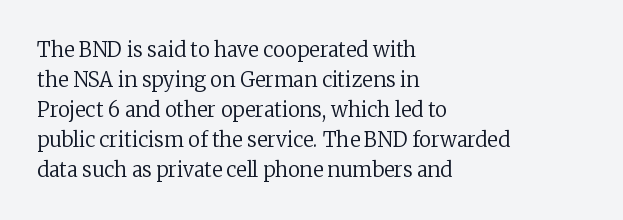
{"italic": "no", "bold": "no", "underline": "no", "align": "left", "line_spacing": "normal", "line_spacing_ratio": 1.5, "letter_spacing": "normal", "letter_spacing_em": 0.0, "glyph_px": 20}
